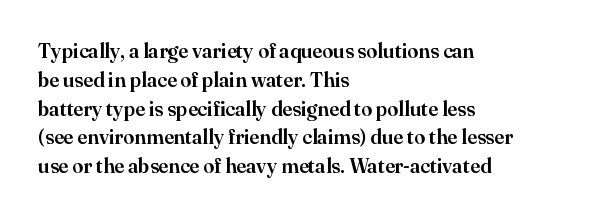
Q: Is the text italic (slanted)? A: No, it is upright.
Q: Is the text underlined? A: No.
Q: How is the paragraph aligned? A: Left-aligned.
Q: Is the spacing between letters normal or unusually wide? A: Normal.
Q: Is the spacing between lines tight, normal or loose? A: Normal.
